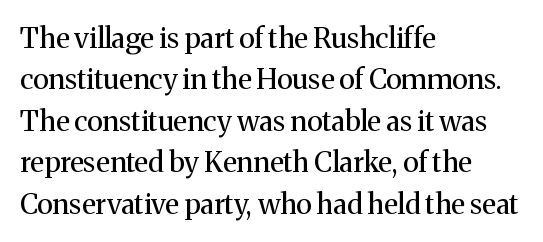
{"serif": "yes", "italic": "no", "bold": "no", "weight": "regular", "width": "normal", "stroke_contrast": "medium", "x_height": "medium", "monospaced": "no", "underline": "no", "align": "left", "line_spacing": "normal", "line_spacing_ratio": 1.48, "letter_spacing": "normal", "letter_spacing_em": 0.0, "glyph_px": 28}
